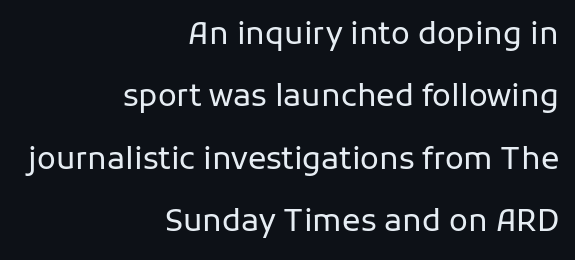
{"serif": "no", "italic": "no", "bold": "no", "weight": "regular", "width": "normal", "stroke_contrast": "low", "x_height": "medium", "monospaced": "no", "underline": "no", "align": "right", "line_spacing": "loose", "line_spacing_ratio": 2.01, "letter_spacing": "normal", "letter_spacing_em": 0.0, "glyph_px": 31}
